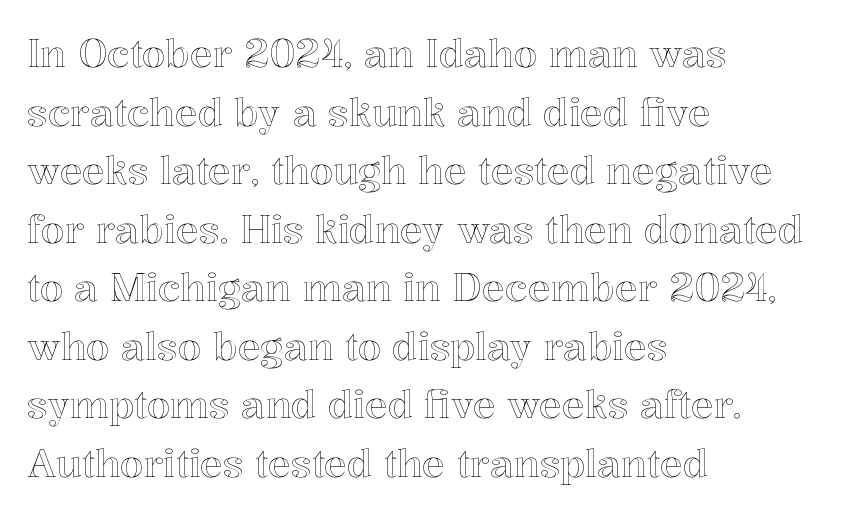
Quick note: not italic, upright. Character widths vary here, with narrow letters taking less room than wide ones. The baseline area is clear. Which margin do the lines hug? The left one — the right edge is uneven. Here the glyphs are tracked normally, forming tight word shapes. Successive baselines arrive at the customary interval.
